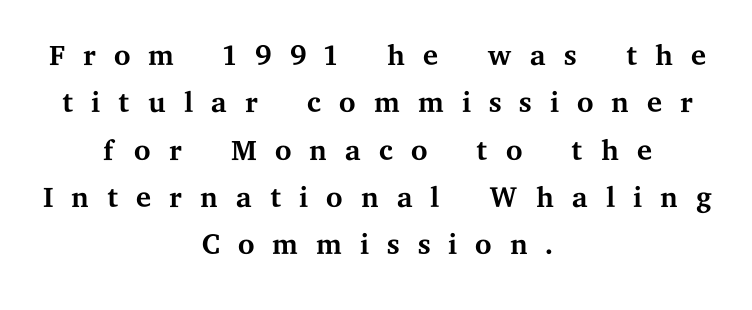
{"serif": "yes", "italic": "no", "bold": "no", "weight": "regular", "width": "wide", "stroke_contrast": "medium", "x_height": "medium", "monospaced": "no", "underline": "no", "align": "center", "line_spacing": "tight", "line_spacing_ratio": 1.1, "letter_spacing": "wide", "letter_spacing_em": 0.39, "glyph_px": 43}
